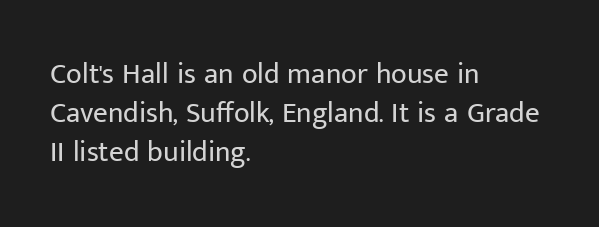
Do the characters align in a grid? No, the font is proportional. One glance says typical: line gaps are just what's usual. Posture: vertical. Weight class: somewhere from thin through regular. Short note: letters normally spaced. The paragraph shown leans on its left margin.
